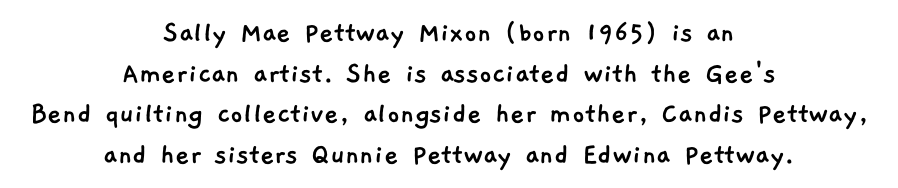
Horizontally, the lines are justified to the midpoint only. Underlining? Definitely not there. Short note: letters normally spaced. You could not count columns in this text — the font is proportionally spaced.
